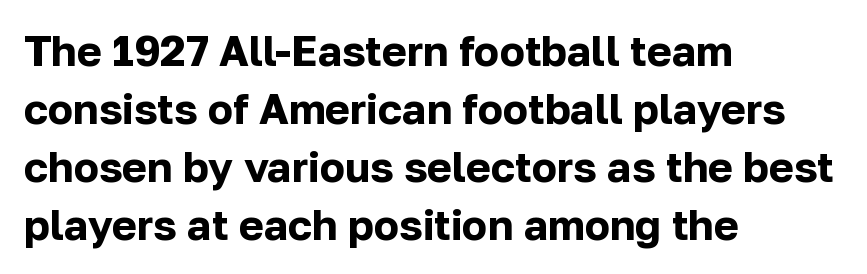
{"serif": "no", "italic": "no", "bold": "yes", "weight": "bold", "width": "normal", "stroke_contrast": "low", "x_height": "medium", "monospaced": "no", "underline": "no", "align": "left", "line_spacing": "normal", "line_spacing_ratio": 1.38, "letter_spacing": "normal", "letter_spacing_em": 0.0, "glyph_px": 42}
